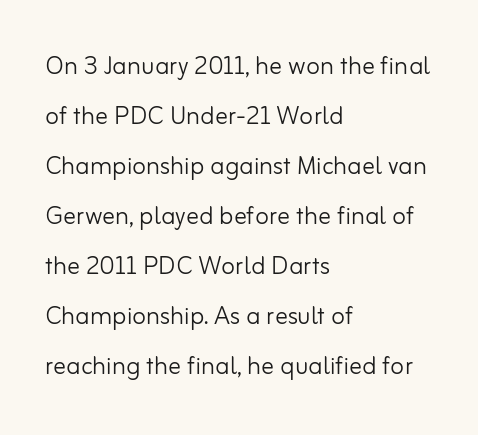
The image shows 32 px light sans-serif type, upright; set left-aligned, normal line spacing (1.56x), normal letter spacing, not underlined; low stroke contrast and a small x-height.
